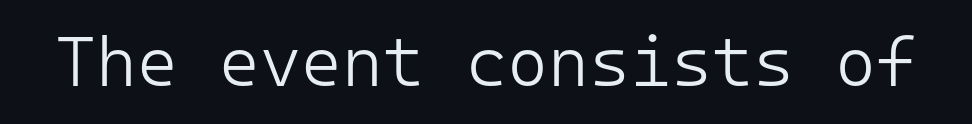
Words float on clear page, feet unadorned. These lines are rendered in a fixed-pitch font. Look at the tracking — it's just the regular setting, nothing added. It's the straight-up-and-down kind of type. You can tell from the bare stems that sans-serif type was used. Summary of weight: not heavy and not bold.
